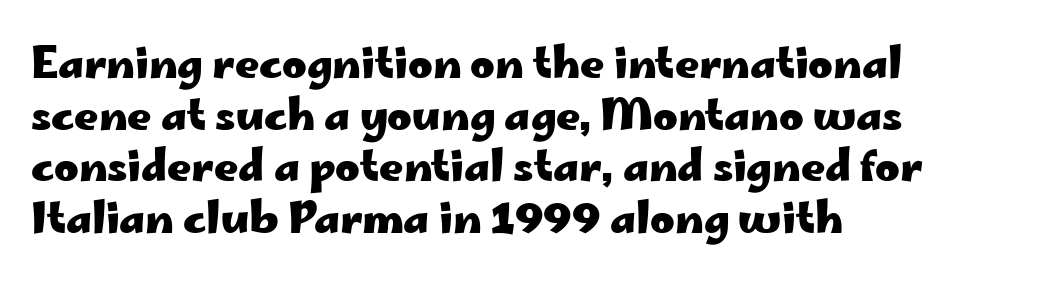
Q: Is the text bold? A: Yes.
Q: Is the text italic (slanted)? A: No, it is upright.
Q: Is the typeface a serif or a sans-serif typeface? A: Sans-serif.
Q: Is the text underlined? A: No.
Q: How is the paragraph aligned? A: Left-aligned.
Q: Is the spacing between letters normal or unusually wide? A: Normal.
Q: Width (condensed, normal, or wide)? A: Wide.
Q: Stroke contrast? A: Low.
Q: x-height? A: Small.
Q: Monospaced? A: No.
